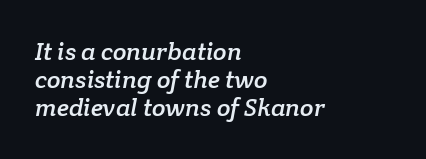
The image shows 25 px text type; set left-aligned, tight line spacing (1.12x), normal letter spacing, not underlined.
